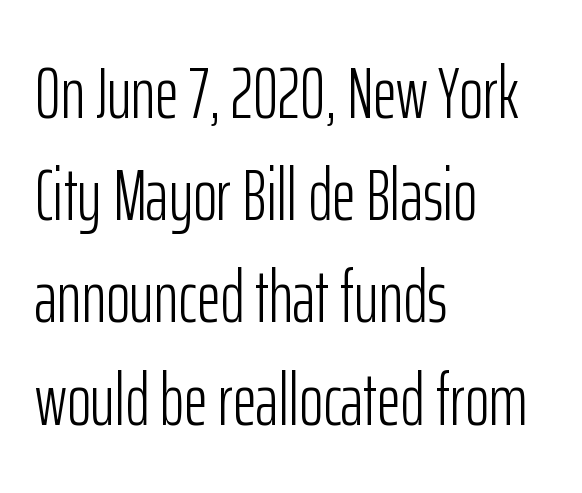
No chunkiness to these letters — they're not bold. Character widths vary here, with narrow letters taking less room than wide ones. How would I describe the line gaps? Plain and ordinary. A typesetter would label this face a sans.
